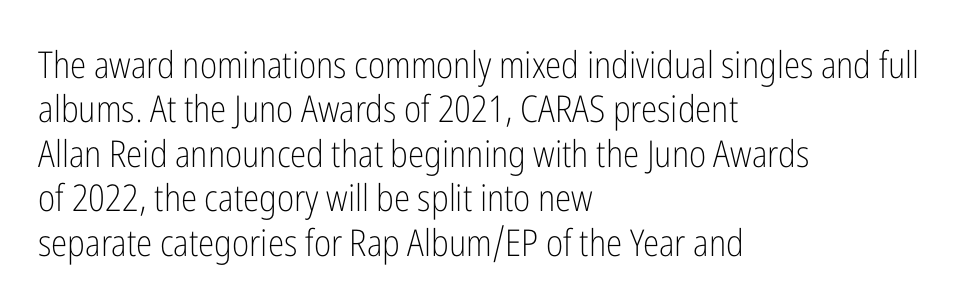
{"serif": "no", "italic": "no", "bold": "no", "weight": "light", "width": "condensed", "stroke_contrast": "low", "x_height": "medium", "monospaced": "no", "underline": "no", "align": "left", "line_spacing_ratio": 1.2, "letter_spacing": "normal", "letter_spacing_em": 0.0, "glyph_px": 37}
